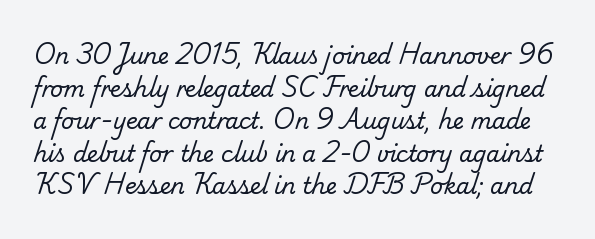
The image shows 22 px text type; set normal line spacing (1.48x), normal letter spacing, not underlined.
